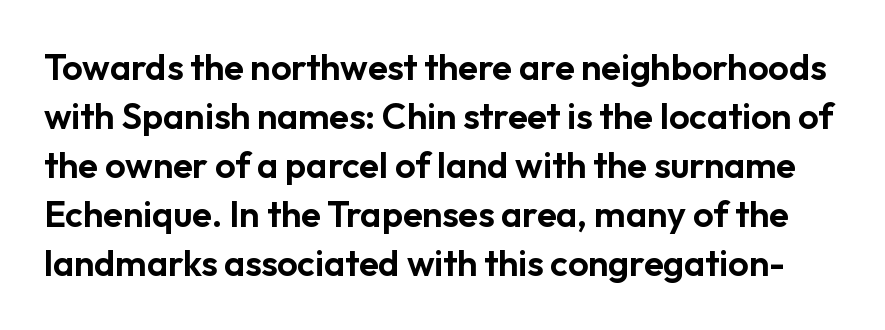
Posture: vertical. Each letter keeps its own natural width here, so spacing adapts to shape. The foot of each line stays bare and open. Glyph-to-glyph distance matches everyday printed text. The font family rendered here belongs to the sans-serif group. The passage shown stacks its lines at a standard gap.
